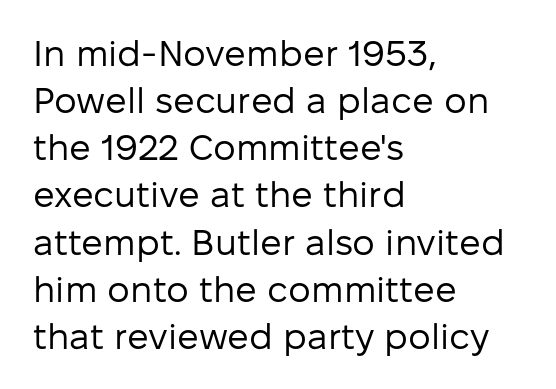
What stands out about the letter spacing? Nothing — it is the standard amount. This rendering features lettering with no underline. Regarding serifs, this sample does without them. Spacing verdict: proportional, widths tailored to each character. Do the letters lean? They stand straight.
